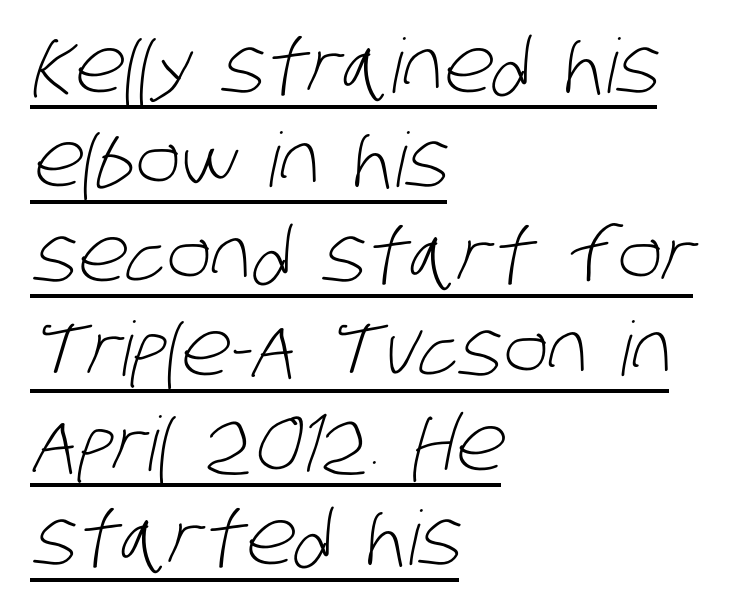
Q: Is the text bold? A: No.
Q: Is the typeface a serif or a sans-serif typeface? A: Sans-serif.
Q: Is the text underlined? A: Yes.
Q: How is the paragraph aligned? A: Left-aligned.
Q: Is the spacing between letters normal or unusually wide? A: Normal.
Q: Is the spacing between lines tight, normal or loose? A: Normal.
Q: Width (condensed, normal, or wide)? A: Condensed.
Q: Stroke contrast? A: Low.
Q: x-height? A: Large.
Q: Monospaced? A: No.
